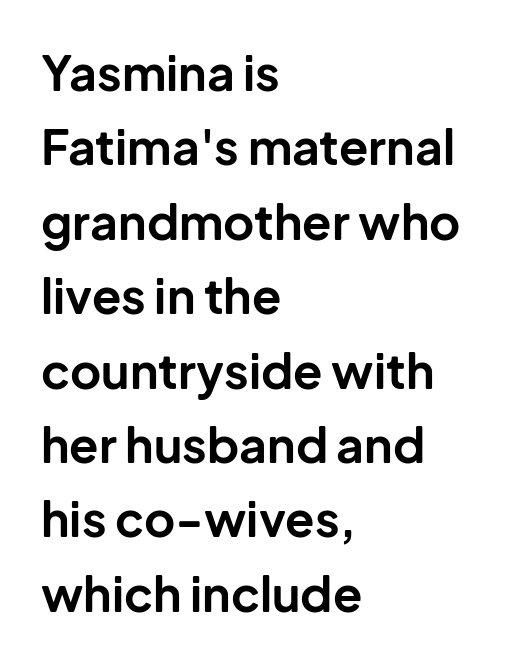
The image shows 48 px bold sans-serif type, upright; set left-aligned, normal line spacing (1.55x), normal letter spacing, not underlined; low stroke contrast and a medium x-height.
